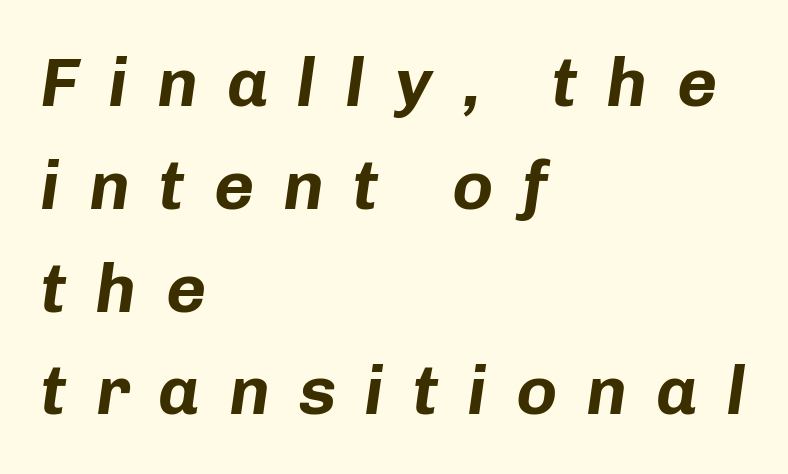
Compared with ordinary roman type, these characters are visibly tilted. The gap between lines stays unmarked. Each letter keeps its own natural width here, so spacing adapts to shape. I'd describe the lettering as bold — thick and assertive.
